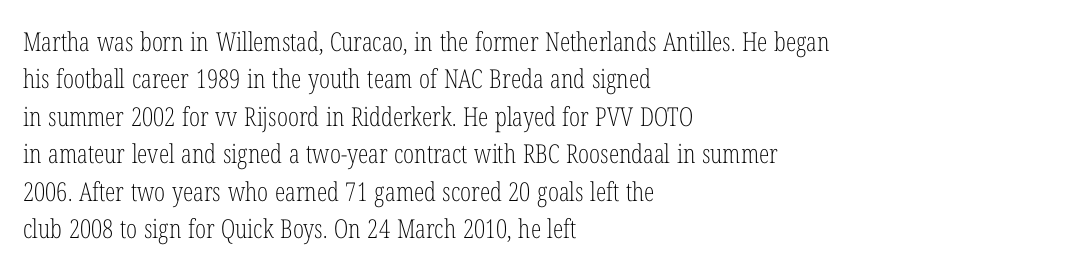
{"italic": "no", "bold": "no", "underline": "no", "align": "left", "line_spacing": "normal", "line_spacing_ratio": 1.44, "letter_spacing": "normal", "letter_spacing_em": 0.0, "glyph_px": 26}
